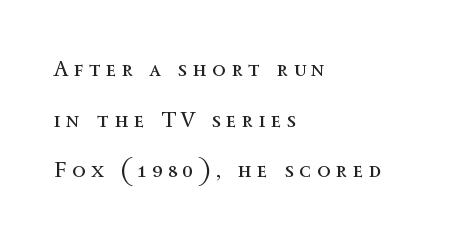
The image shows 22 px text type, upright; set left-aligned, loose line spacing (2.3x), unusually wide letter spacing (+0.26 em), not underlined.
